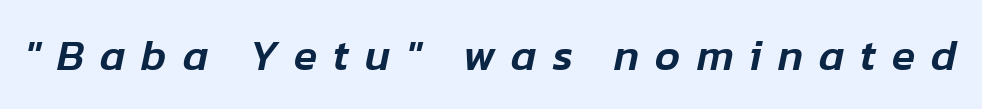
Q: Is the text italic (slanted)? A: Yes, it leans right by about 12 degrees.
Q: Is the text underlined? A: No.
Q: Is the spacing between letters normal or unusually wide? A: Unusually wide.
Q: Width (condensed, normal, or wide)? A: Normal.
Q: Stroke contrast? A: Low.
Q: x-height? A: Medium.
Q: Monospaced? A: No.
